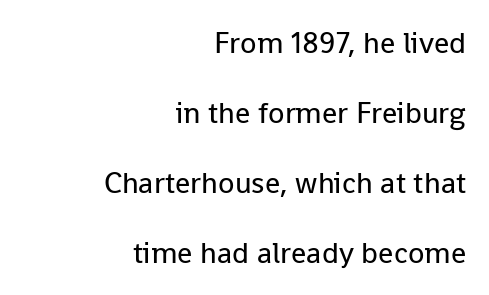
The image shows 30 px regular-weight sans-serif type, upright; set right-aligned, loose line spacing (2.33x), normal letter spacing, not underlined; low stroke contrast and a medium x-height.
